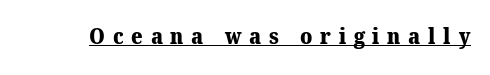
{"bold": "yes", "underline": "yes", "letter_spacing": "wide", "letter_spacing_em": 0.35, "glyph_px": 22}
